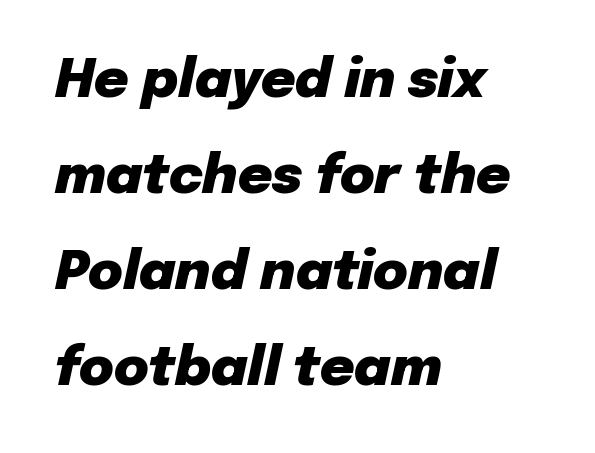
{"italic": "yes", "lean": "right", "slant_degrees": 12, "bold": "yes", "weight": "heavy", "width": "normal", "stroke_contrast": "low", "x_height": "medium", "monospaced": "no", "underline": "no", "align": "left", "line_spacing_ratio": 1.81, "letter_spacing": "normal", "letter_spacing_em": 0.0, "glyph_px": 53}
